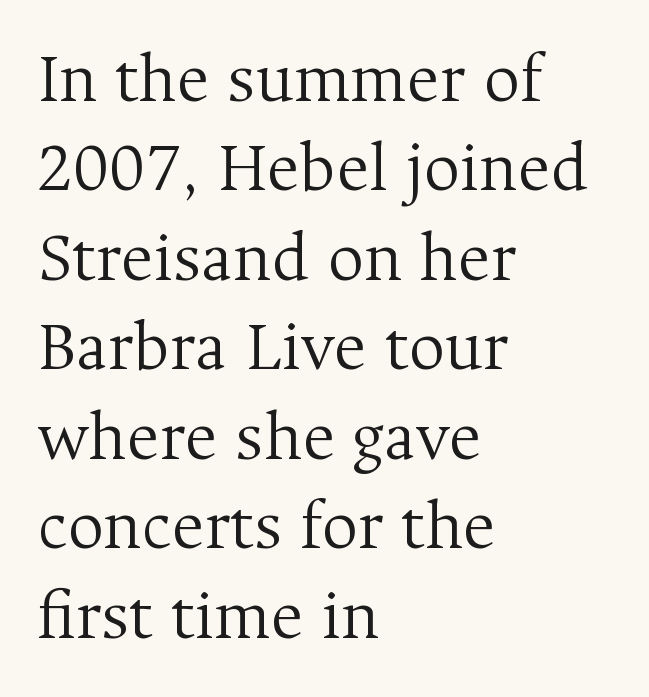
{"serif": "yes", "italic": "no", "bold": "no", "weight": "light", "width": "normal", "stroke_contrast": "medium", "x_height": "medium", "monospaced": "no", "underline": "no", "align": "left", "line_spacing": "normal", "line_spacing_ratio": 1.26, "letter_spacing": "normal", "letter_spacing_em": 0.0, "glyph_px": 71}
